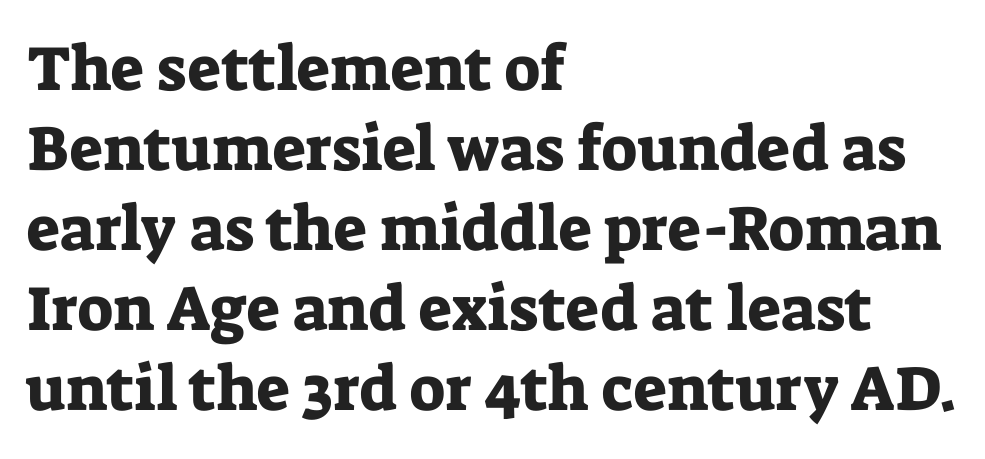
The lines in this sample share a left origin and differ only in where they stop. If you drew a line through each stem, it would be perfectly vertical. The space directly below the letters is spotless. Regarding serifs, this sample has them.
